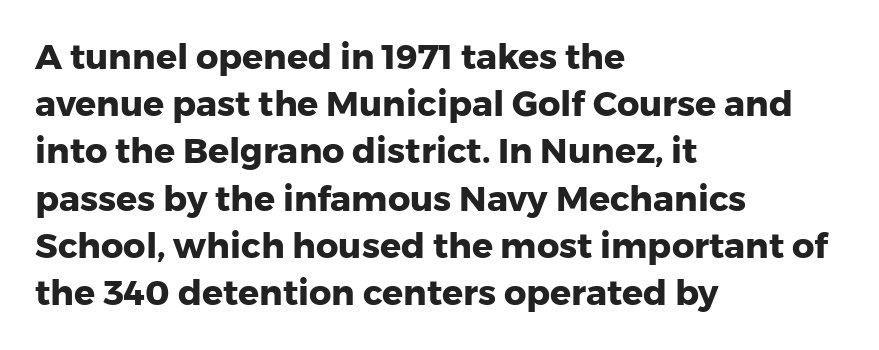
The image shows 35 px heavy sans-serif type, upright; set left-aligned, normal line spacing (1.35x), normal letter spacing, not underlined; low stroke contrast and a medium x-height.
